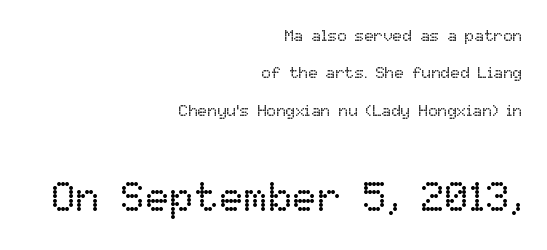
The image shows 41 px regular-weight type, upright; set right-aligned, loose line spacing (2.34x), normal letter spacing, not underlined; the second (bottom) block is 2.56x larger; low stroke contrast and a medium x-height.
